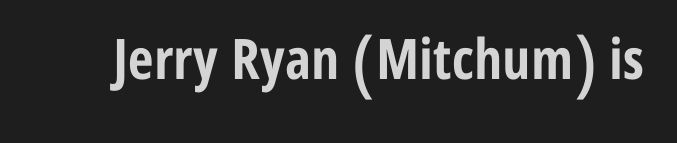
Honestly, the letter spacing is just normal — you wouldn't notice it. The space directly below the letters is spotless. Its strokes are broad and dark, the hallmark of bold type. Posture: upright roman. The characters display no serif detailing; their extremities are plain. The face used here is proportionally spaced, like ordinary book or web type.
